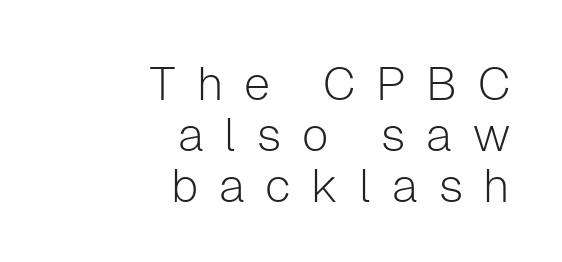
Successive baselines arrive quickly, one right under another. The glyphs are unaccompanied by any horizontal stroke below them. The letters stand upright; this is a roman face. This sample has the flowing, uneven cadence of proportional lettering. Look at the bottom of the vertical strokes: they stop flat, with no serifs. These glyphs show unthickened strokes, regular width or finer.
